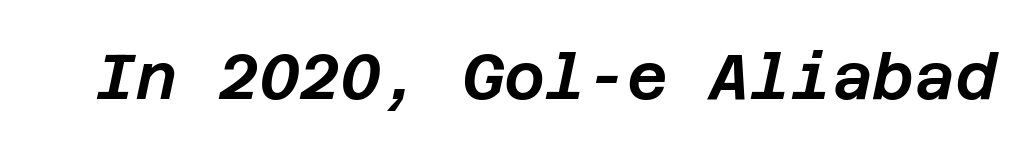
The passage shown has conventional tracking throughout. The face used here has a pronounced slope to its letters. Check the space under the baseline: it is left empty.
